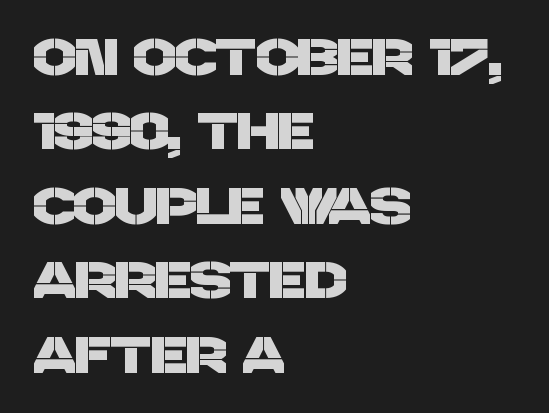
{"serif": "no", "width": "normal", "stroke_contrast": "low", "x_height": "large", "monospaced": "no", "underline": "no", "align": "left", "line_spacing": "normal", "line_spacing_ratio": 1.49, "letter_spacing": "normal", "letter_spacing_em": 0.0, "glyph_px": 50}
